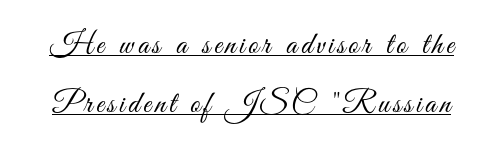
The image shows 31 px light, condensed sans-serif type; set line spacing 1.89x, underlined; medium stroke contrast and a small x-height.
